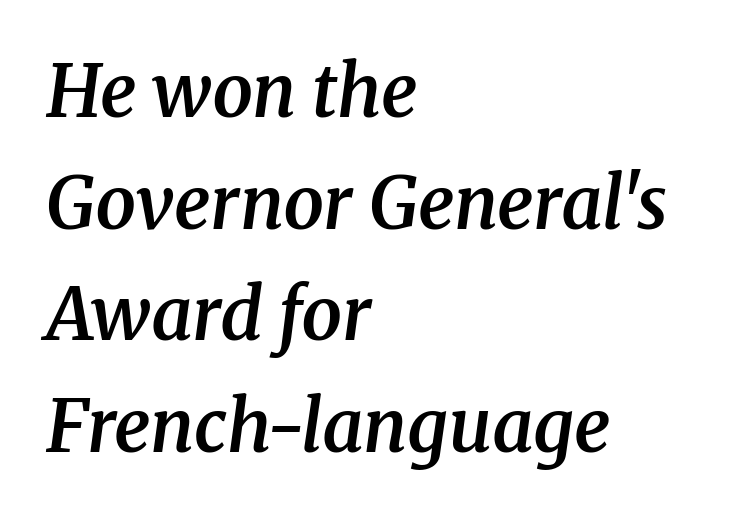
{"serif": "yes", "italic": "yes", "lean": "right", "slant_degrees": 8, "bold": "semi", "weight": "semibold", "width": "normal", "stroke_contrast": "medium", "x_height": "medium", "monospaced": "no", "underline": "no", "align": "left", "line_spacing": "normal", "line_spacing_ratio": 1.55, "letter_spacing": "normal", "letter_spacing_em": 0.0, "glyph_px": 72}
